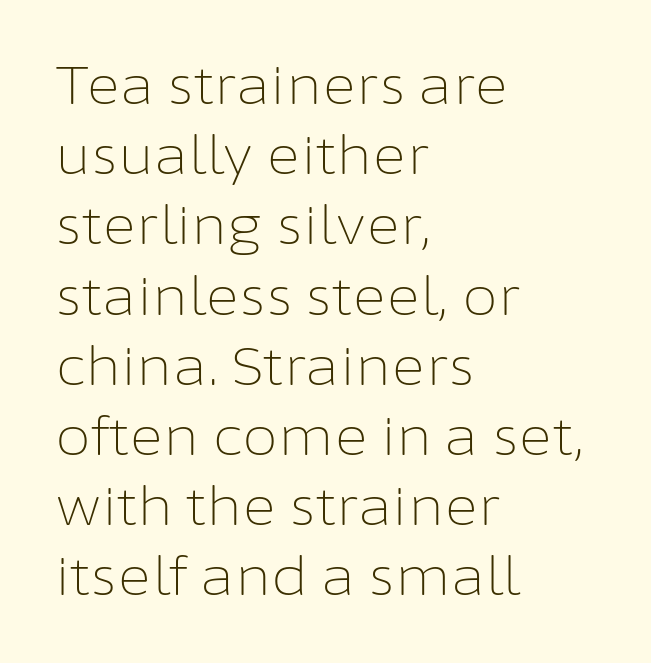
The lettering stays uniformly vertical, giving the passage a roman look. The line-height multiplier appears to be the usual default. No extra ink here — the face is not bold. Just letters on the line, the space beneath them empty. The line texture is even and compact thanks to regular tracking. Proportional: the letters do not fall into vertical columns.
